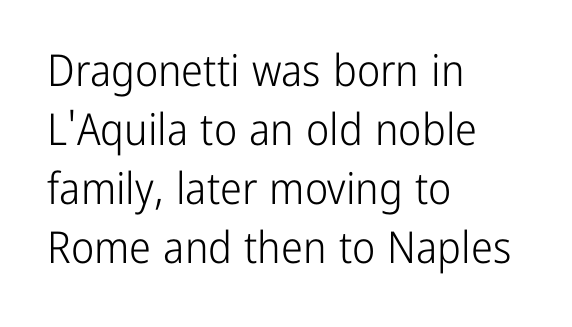
Q: Is the text bold? A: No.
Q: Is the text italic (slanted)? A: No, it is upright.
Q: Is the typeface a serif or a sans-serif typeface? A: Sans-serif.
Q: Is the text underlined? A: No.
Q: How is the paragraph aligned? A: Left-aligned.
Q: Is the spacing between letters normal or unusually wide? A: Normal.
Q: Is the spacing between lines tight, normal or loose? A: Normal.
Q: Width (condensed, normal, or wide)? A: Condensed.
Q: Stroke contrast? A: Low.
Q: x-height? A: Medium.
Q: Monospaced? A: No.
